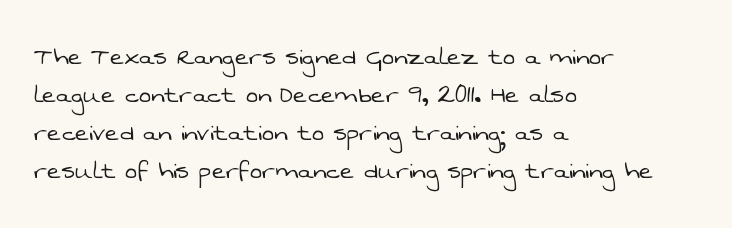
{"serif": "no", "bold": "no", "weight": "light", "width": "normal", "stroke_contrast": "low", "x_height": "medium", "monospaced": "no", "underline": "no", "align": "left", "line_spacing": "normal", "line_spacing_ratio": 1.27, "letter_spacing": "normal", "letter_spacing_em": 0.0, "glyph_px": 30}
